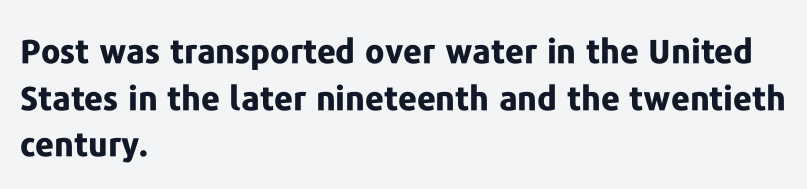
The rendering keeps characters at their native spacing. The passage is arranged the way most books set body copy — flush left. Varying glyph widths throughout — classic text-font behaviour. Typographic density is high because the face is bold.
